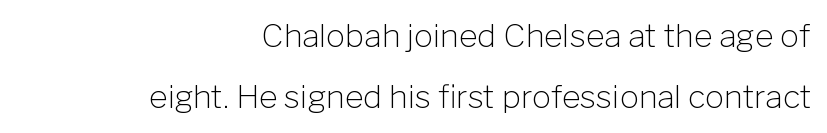
Q: Is the text bold? A: No.
Q: Is the text italic (slanted)? A: No, it is upright.
Q: Is the typeface a serif or a sans-serif typeface? A: Sans-serif.
Q: Is the text underlined? A: No.
Q: How is the paragraph aligned? A: Right-aligned.
Q: Is the spacing between letters normal or unusually wide? A: Normal.
Q: Is the spacing between lines tight, normal or loose? A: Loose.
Q: Width (condensed, normal, or wide)? A: Normal.
Q: Stroke contrast? A: Low.
Q: x-height? A: Medium.
Q: Monospaced? A: No.
